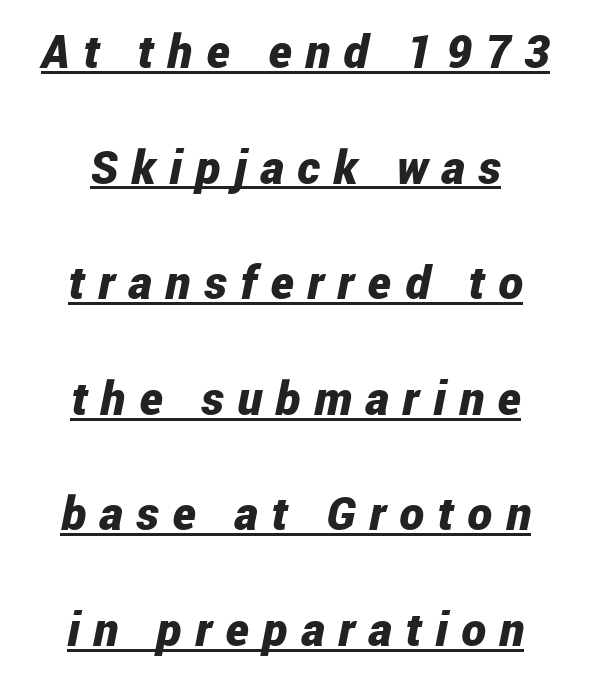
{"italic": "yes", "lean": "right", "slant_degrees": 12, "bold": "yes", "weight": "bold", "width": "condensed", "stroke_contrast": "low", "x_height": "medium", "monospaced": "no", "underline": "yes", "align": "center", "line_spacing": "loose", "line_spacing_ratio": 2.46, "letter_spacing": "wide", "letter_spacing_em": 0.29, "glyph_px": 47}
